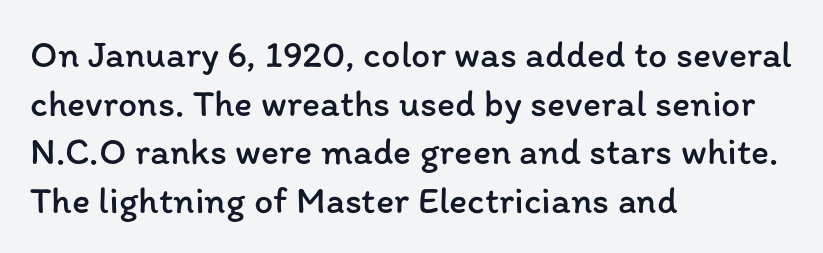
Q: Is the text bold? A: No.
Q: Is the text italic (slanted)? A: No, it is upright.
Q: Is the text underlined? A: No.
Q: How is the paragraph aligned? A: Left-aligned.
Q: Is the spacing between letters normal or unusually wide? A: Normal.
Q: Is the spacing between lines tight, normal or loose? A: Normal.
Q: Width (condensed, normal, or wide)? A: Normal.
Q: Stroke contrast? A: Low.
Q: x-height? A: Medium.
Q: Monospaced? A: No.
